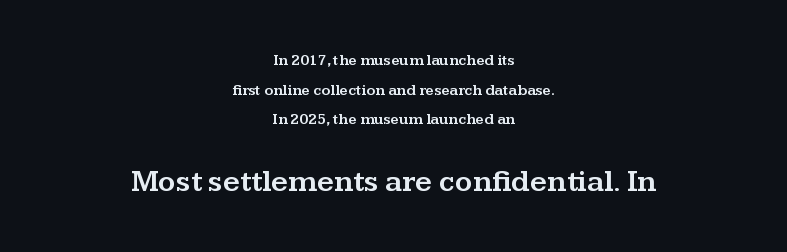
The image shows 30 px wide serif type, upright; set centered, loose line spacing (1.98x), normal letter spacing, not underlined; the second (bottom) block is 2.0x larger; medium stroke contrast and a medium x-height.
